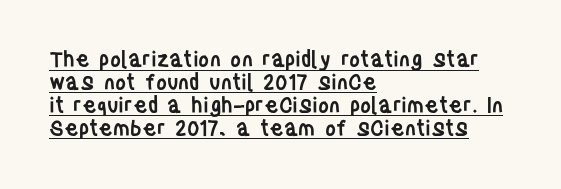
Q: Is the text bold? A: Semi-bold.
Q: Is the text italic (slanted)? A: No, it is upright.
Q: Is the text underlined? A: Yes.
Q: How is the paragraph aligned? A: Left-aligned.
Q: Is the spacing between letters normal or unusually wide? A: Normal.
Q: Is the spacing between lines tight, normal or loose? A: Tight.
